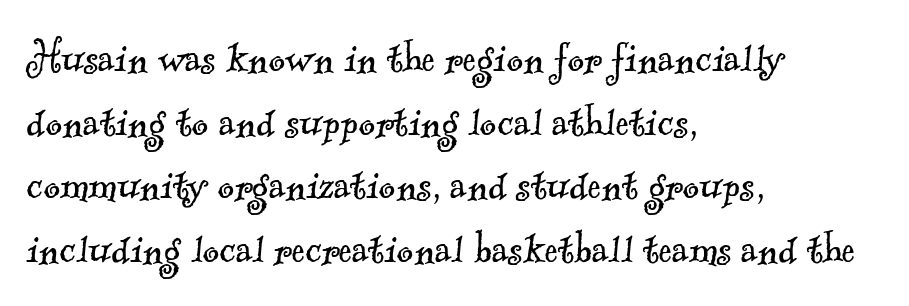
The zone under the glyphs is completely vacant. A typesetter would call this proportional, since set widths differ per character. One-word summary of the alignment: left. Caption: standard tracking, unaltered. Evenly set lines give the paragraph a standard silhouette. Regarding serifs, this sample has them.
